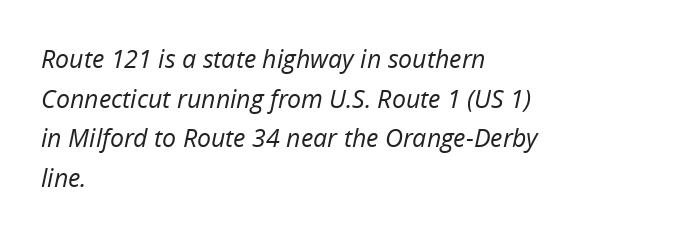
Q: Is the text bold? A: No.
Q: Is the text italic (slanted)? A: Yes, it leans right by about 12 degrees.
Q: Is the text underlined? A: No.
Q: How is the paragraph aligned? A: Left-aligned.
Q: Is the spacing between letters normal or unusually wide? A: Normal.
Q: Is the spacing between lines tight, normal or loose? A: Normal.
